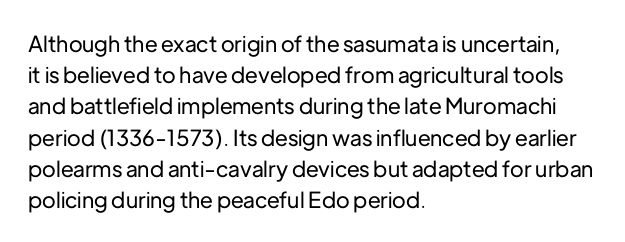
Nope, not italic — everything's standing straight. You could call the tracking neutral — neither tight nor loose. Descenders hang freely into open space. Vertical spacing — default. The compositor pushed each line to the left boundary.
